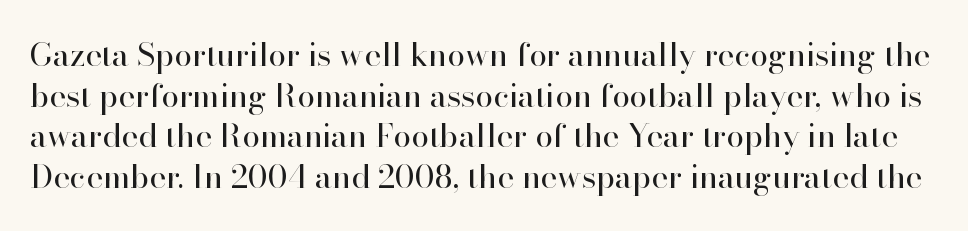
The image shows 32 px regular-weight serif type, upright; set normal line spacing (1.27x), normal letter spacing, not underlined; high stroke contrast and a small x-height.
